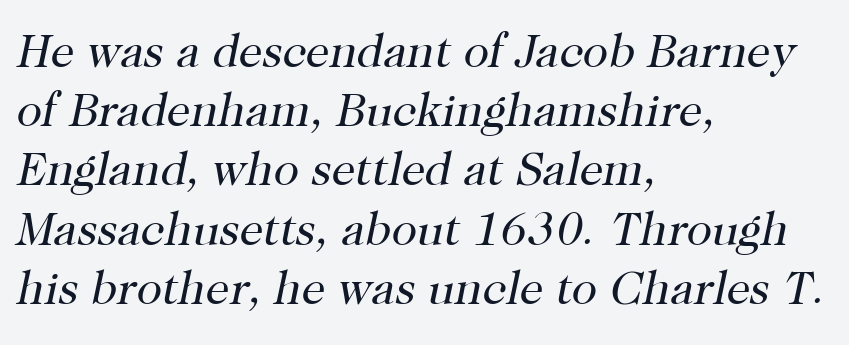
Q: Is the text bold? A: No.
Q: Is the text italic (slanted)? A: Yes, it leans right by about 12 degrees.
Q: Is the typeface a serif or a sans-serif typeface? A: Serif.
Q: Is the text underlined? A: No.
Q: How is the paragraph aligned? A: Left-aligned.
Q: Is the spacing between letters normal or unusually wide? A: Normal.
Q: Is the spacing between lines tight, normal or loose? A: Normal.
Q: Width (condensed, normal, or wide)? A: Normal.
Q: Stroke contrast? A: High.
Q: x-height? A: Medium.
Q: Monospaced? A: No.
